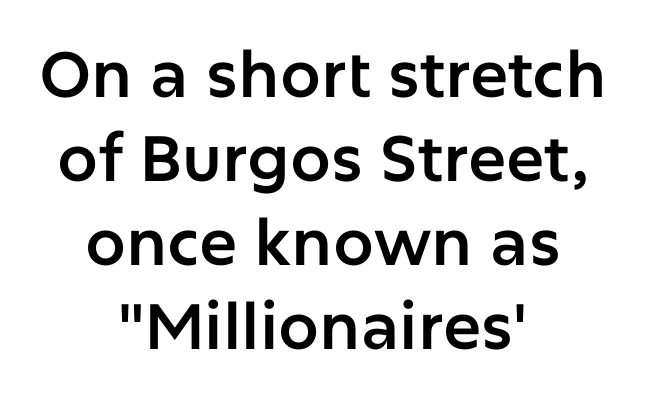
Q: Is the text italic (slanted)? A: No, it is upright.
Q: Is the typeface a serif or a sans-serif typeface? A: Sans-serif.
Q: Is the text underlined? A: No.
Q: How is the paragraph aligned? A: Centered.
Q: Is the spacing between letters normal or unusually wide? A: Normal.
Q: Is the spacing between lines tight, normal or loose? A: Normal.
Q: Width (condensed, normal, or wide)? A: Normal.
Q: Stroke contrast? A: Low.
Q: x-height? A: Medium.
Q: Monospaced? A: No.
